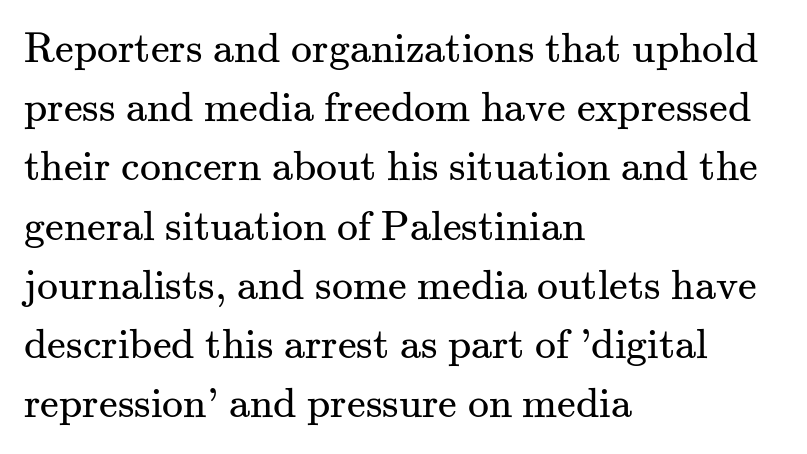
The passage shown is typed in a proportional face where columns would drift. Every row of glyphs begins at an identical x-position on the left. This is the regular roman posture of the typeface. The characters display serif detailing at their extremities.
